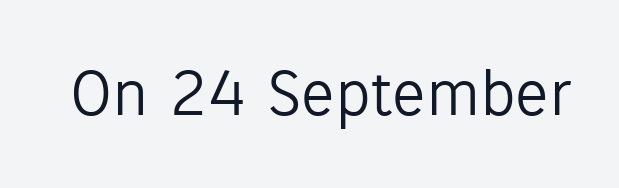
What stands out about the letter spacing? Nothing — it is the standard amount. You could not count columns in this text — the font is proportionally spaced. Stroke thickness stays within the range of a standard reading face or lighter. Unlike italic type, these characters show no tilt at all. This rendering features lettering with no underline. I'd call this a sans setting — the letters go barefoot.
